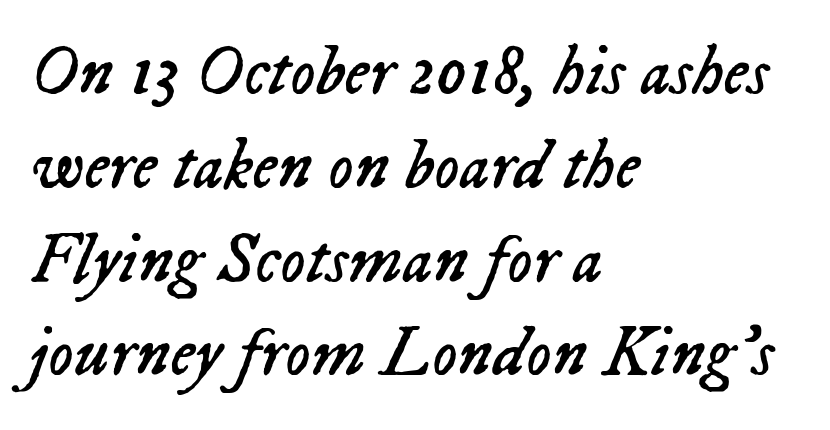
The image shows 70 px regular-weight type, italic (leaning right); set left-aligned, normal line spacing (1.34x), normal letter spacing, not underlined; low stroke contrast and a medium x-height.
